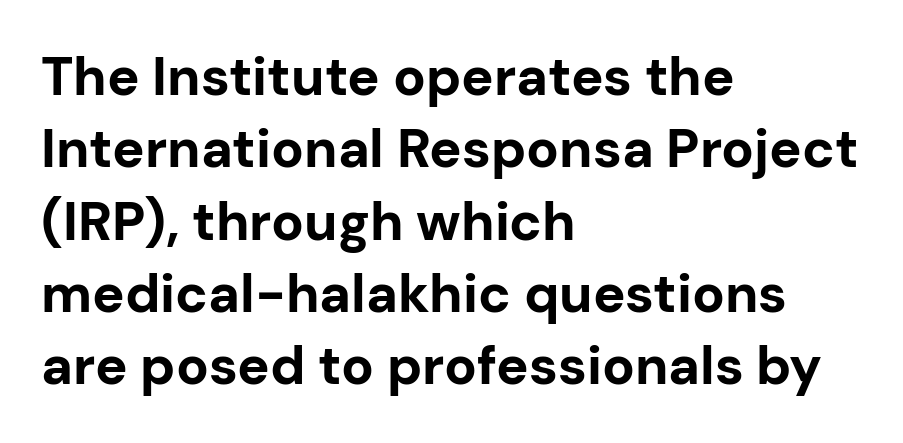
The letters stand upright; this is a roman face. Typesetter's note: full bold, strokes at maximum text heaviness. Vertical spacing — default. If you drew a ruler down the left edge, every line would touch it. Bare-footed words on every line.
